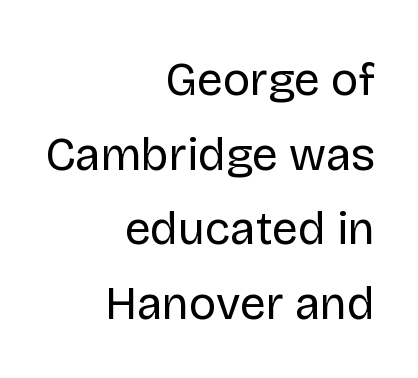
Unlike a traditional serif, this face leaves its strokes unadorned. Ascenders rise straight up at ninety degrees. Anything drawn beneath the words? Only blank space. Students, note that the glyphs here touch the page at normal intervals. The face looks like a standard text weight, possibly lighter. The typesetter chose a ragged-left arrangement here.
